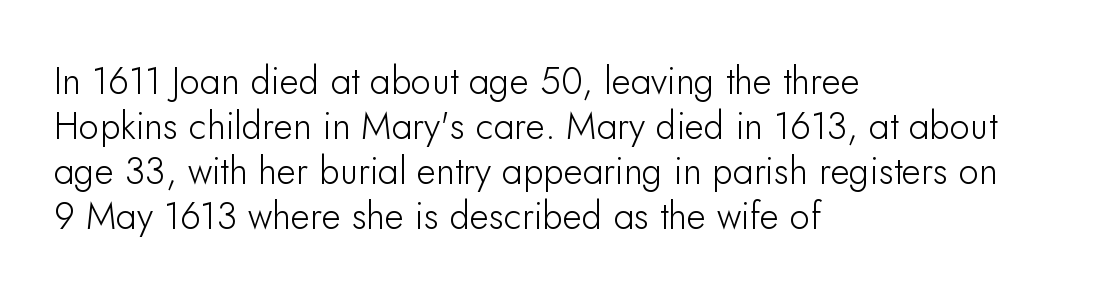
{"serif": "no", "italic": "no", "width": "normal", "stroke_contrast": "low", "x_height": "small", "monospaced": "no", "underline": "no", "align": "left", "line_spacing_ratio": 1.22, "letter_spacing": "normal", "letter_spacing_em": 0.0, "glyph_px": 37}
